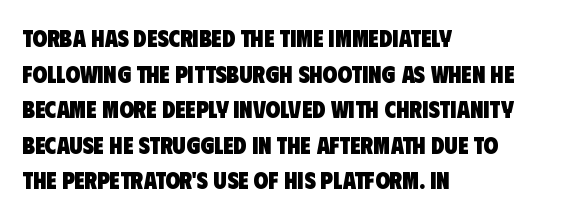
The image shows 24 px bold type; set left-aligned, normal line spacing (1.48x), normal letter spacing, not underlined.
